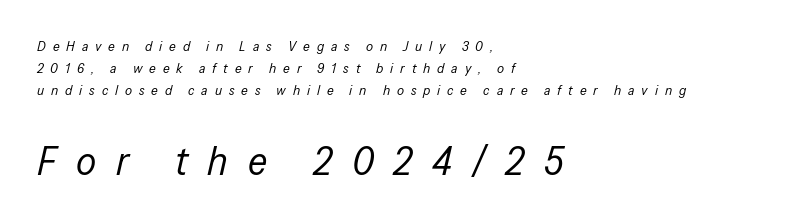
Q: Is the text bold? A: No.
Q: Is the text italic (slanted)? A: Yes, it leans right by about 13 degrees.
Q: Is the text underlined? A: No.
Q: How is the paragraph aligned? A: Left-aligned.
Q: Is the spacing between letters normal or unusually wide? A: Unusually wide.
Q: Is the spacing between lines tight, normal or loose? A: Normal.
Q: Which block of text is set in a larger size, the first (top) or the second (bottom)? A: The second (bottom) one.
Q: Width (condensed, normal, or wide)? A: Condensed.
Q: Stroke contrast? A: Low.
Q: x-height? A: Medium.
Q: Monospaced? A: No.
